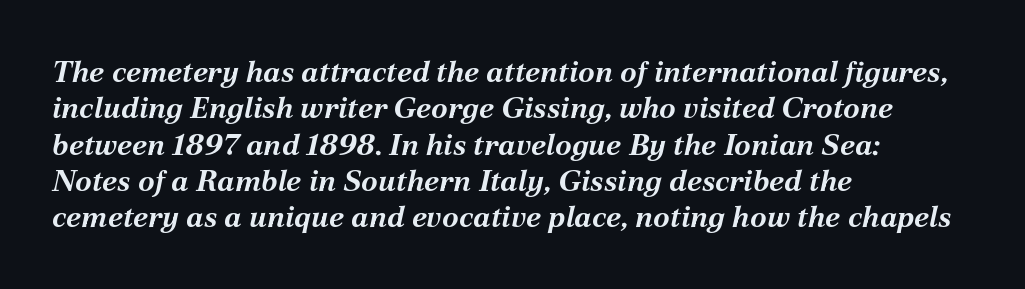
{"italic": "yes", "lean": "right", "slant_degrees": 12, "bold": "yes", "weight": "bold", "width": "normal", "stroke_contrast": "medium", "x_height": "medium", "monospaced": "no", "underline": "no", "align": "left", "line_spacing_ratio": 1.21, "letter_spacing": "normal", "letter_spacing_em": 0.0, "glyph_px": 30}
